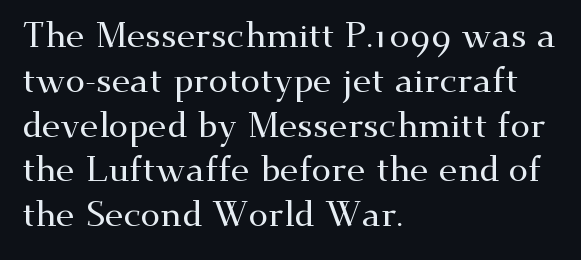
{"serif": "yes", "italic": "no", "width": "wide", "stroke_contrast": "medium", "x_height": "small", "monospaced": "no", "underline": "no", "align": "left", "line_spacing": "normal", "line_spacing_ratio": 1.28, "letter_spacing": "normal", "letter_spacing_em": 0.0, "glyph_px": 35}
